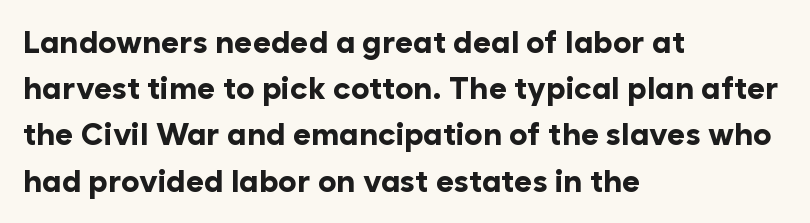
The image shows 31 px bold sans-serif type, upright; set left-aligned, normal line spacing (1.49x), normal letter spacing, not underlined; low stroke contrast and a medium x-height.
